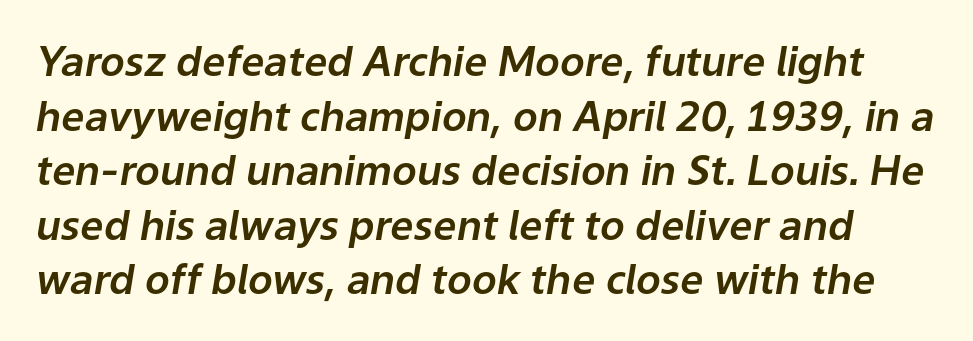
Looks like regular typesetting: each glyph gets only the width it needs. The passage shown is not underscored anywhere. The rendering keeps characters at their native spacing. Interline gaps are of average width in this sample.
